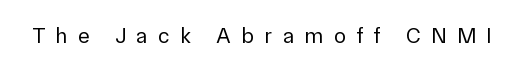
Q: Is the text bold? A: No.
Q: Is the text italic (slanted)? A: No, it is upright.
Q: Is the text underlined? A: No.
Q: Is the spacing between letters normal or unusually wide? A: Unusually wide.
